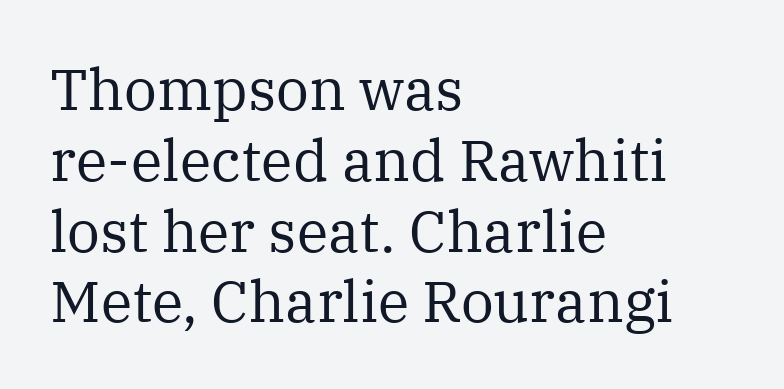
{"serif": "yes", "italic": "no", "bold": "no", "weight": "regular", "width": "normal", "stroke_contrast": "medium", "x_height": "medium", "monospaced": "no", "underline": "no", "align": "left", "line_spacing_ratio": 1.22, "letter_spacing": "normal", "letter_spacing_em": 0.0, "glyph_px": 58}
